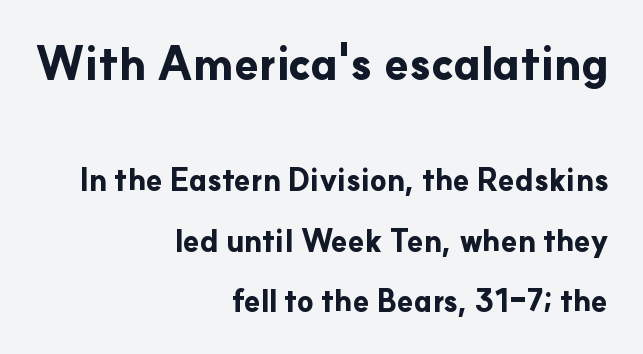
Q: Is the text bold? A: Yes.
Q: Is the text italic (slanted)? A: No, it is upright.
Q: Is the typeface a serif or a sans-serif typeface? A: Sans-serif.
Q: Is the text underlined? A: No.
Q: How is the paragraph aligned? A: Right-aligned.
Q: Is the spacing between letters normal or unusually wide? A: Normal.
Q: Is the spacing between lines tight, normal or loose? A: Loose.
Q: Which block of text is set in a larger size, the first (top) or the second (bottom)? A: The first (top) one.
Q: Width (condensed, normal, or wide)? A: Normal.
Q: Stroke contrast? A: Low.
Q: x-height? A: Small.
Q: Monospaced? A: No.
